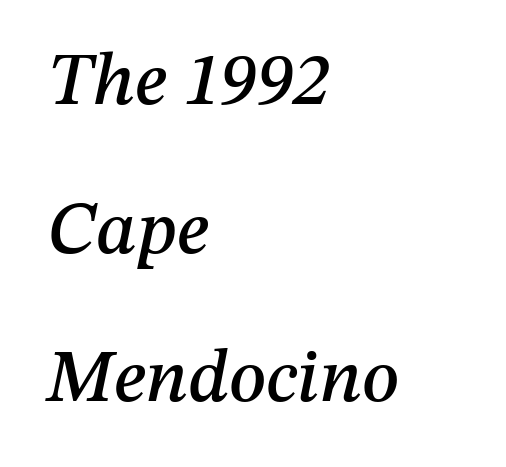
In terms of leading, this rendering errs on the spacious side. Spacing between characters is what you'd get straight out of the box. The glyphs look as if they've been sheared to an angle. These lines are rendered in a variable-pitch font.
